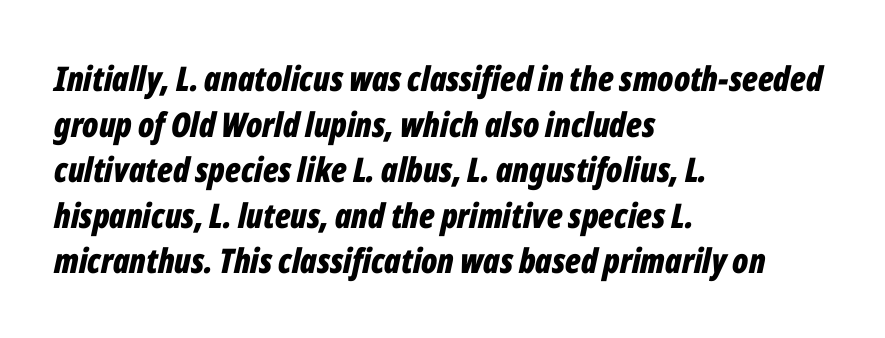
Is this a fixed-width face? No — the glyphs have proportional, varying widths. The passage shown is not underscored anywhere. Quick note: interline space is typical. These lines are set flush left with a ragged right edge. The typesetting leans heavy: a genuine bold.
